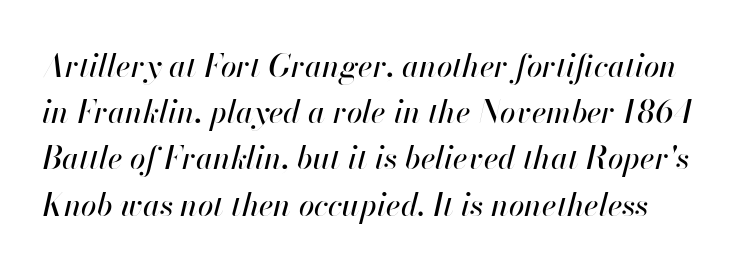
{"italic": "yes", "lean": "right", "slant_degrees": 13, "width": "normal", "stroke_contrast": "high", "x_height": "small", "monospaced": "no", "underline": "no", "line_spacing": "normal", "line_spacing_ratio": 1.49, "letter_spacing": "normal", "letter_spacing_em": 0.0, "glyph_px": 31}
